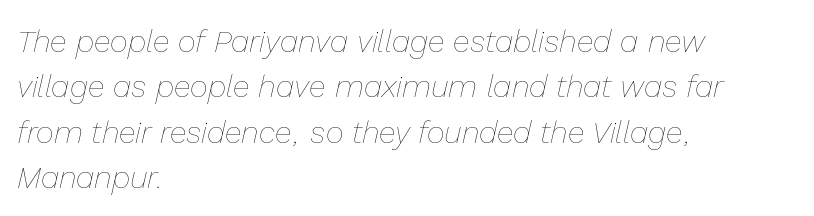
The image shows 31 px thin type, italic (leaning right); set left-aligned, normal line spacing (1.46x), normal letter spacing, not underlined; low stroke contrast and a medium x-height.
